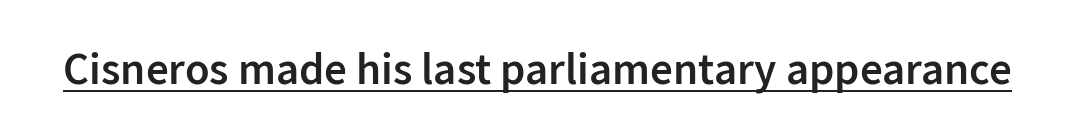
The image shows 45 px semibold sans-serif type, upright; set normal letter spacing, underlined; low stroke contrast and a medium x-height.
